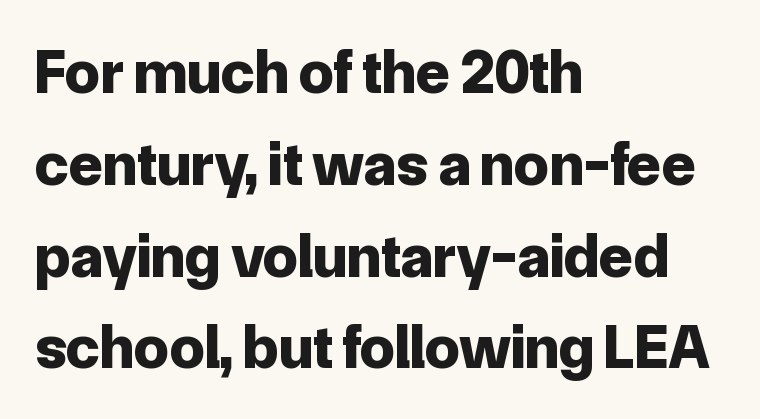
Think of a printed novel: that variable character pitch is what you see here. Interline gaps are of average width in this sample. The designer went with a sans here, leaving each stem footless. Posture: upright roman.
